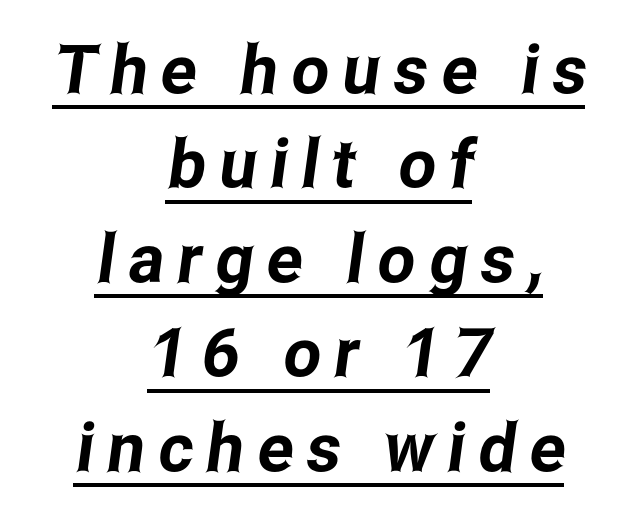
Character widths vary here, with narrow letters taking less room than wide ones. Honestly, the underline is the first thing you notice here. In terms of letterform style, serifs are entirely absent. These lines are centered, leaving both edges ragged.
